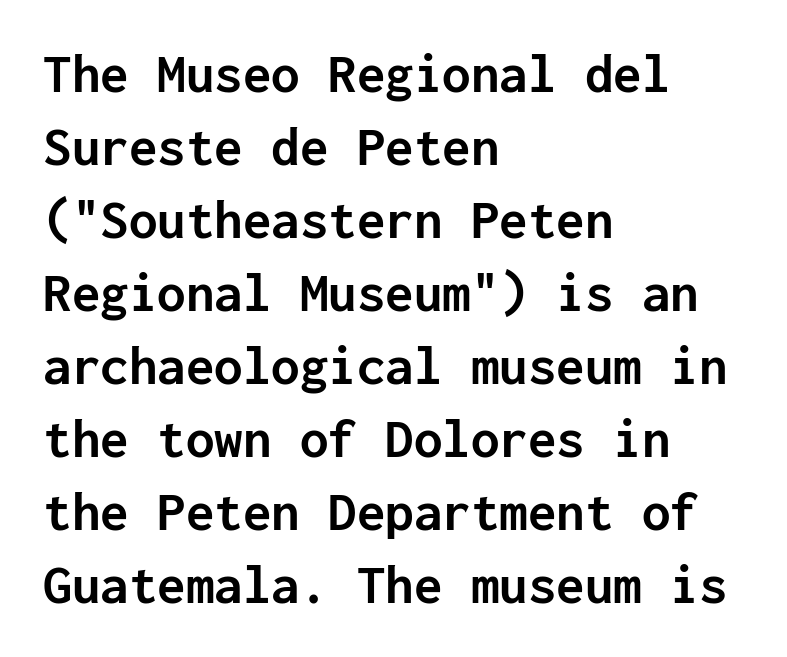
{"serif": "no", "italic": "no", "bold": "yes", "weight": "semibold", "width": "normal", "stroke_contrast": "low", "x_height": "medium", "monospaced": "yes", "underline": "no", "align": "left", "line_spacing": "normal", "line_spacing_ratio": 1.28, "letter_spacing": "normal", "letter_spacing_em": 0.0, "glyph_px": 57}
